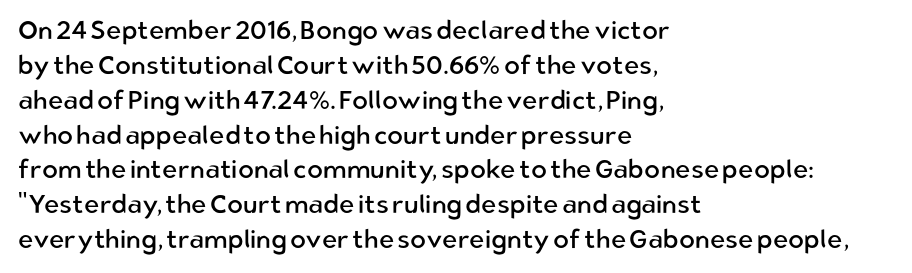
The strip under each line holds only bare page. Short note: letters normally spaced. The axis of the letterforms is exactly vertical. Line spacing here is normal. The rendering anchors every line to the left-hand side.
